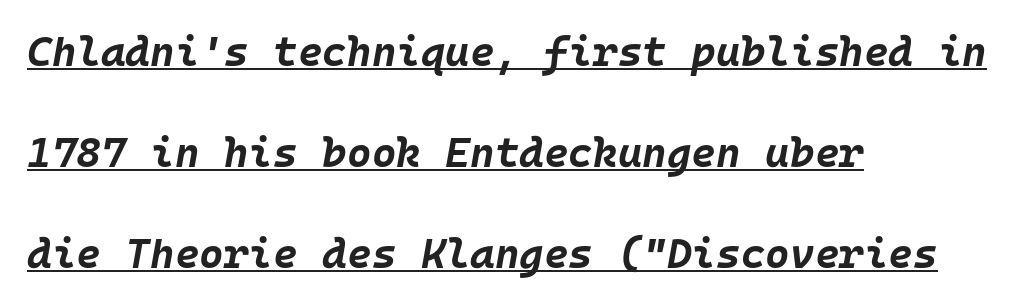
Glyph-to-glyph distance matches everyday printed text. Casual observation: everything's shoved over to the left. Each new line begins a long way beneath the previous one. Compared with an ordinary text face, these strokes are far heavier — a full bold. Rendered with sloped, italic letterforms. These lines are rendered in a fixed-pitch font.
